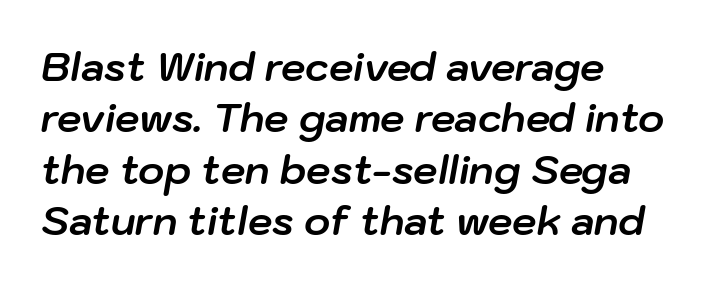
Just letters on the line, the space beneath them empty. The rendering anchors every line to the left-hand side. Notice how thick the strokes are: this is what a full bold looks like. Every character sits at an angle, as italics do. The passage shown is typed in a proportional face where columns would drift.
